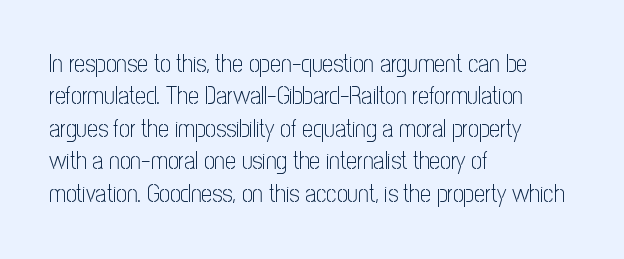
Q: Is the text bold? A: No.
Q: Is the text italic (slanted)? A: No, it is upright.
Q: Is the text underlined? A: No.
Q: How is the paragraph aligned? A: Left-aligned.
Q: Is the spacing between letters normal or unusually wide? A: Normal.
Q: Is the spacing between lines tight, normal or loose? A: Normal.
